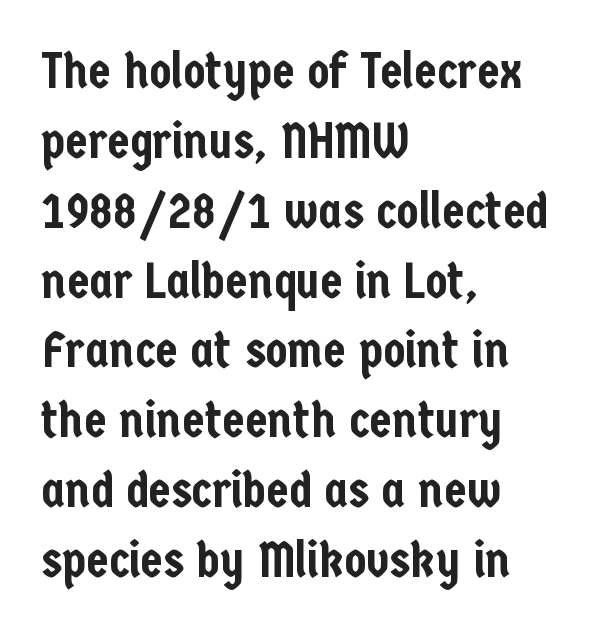
The image shows 51 px condensed sans-serif type, upright; set left-aligned, normal line spacing (1.37x), normal letter spacing, not underlined; low stroke contrast and a medium x-height.
